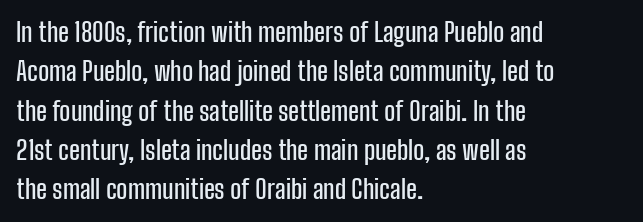
This rendering features lettering with no underline. Every row of glyphs begins at an identical x-position on the left. The leading is moderate, giving the passage an even texture. When letters stand straight like this, we call the style roman or upright.
